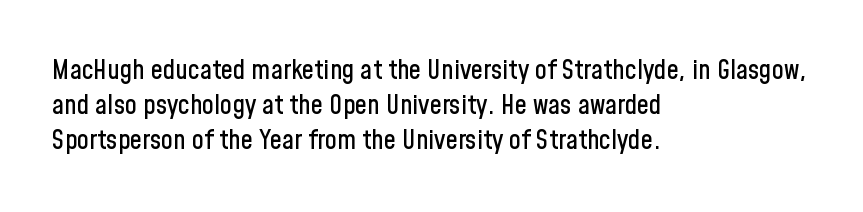
{"italic": "no", "underline": "no", "align": "left", "line_spacing": "normal", "line_spacing_ratio": 1.29, "letter_spacing": "normal", "letter_spacing_em": 0.0, "glyph_px": 27}
